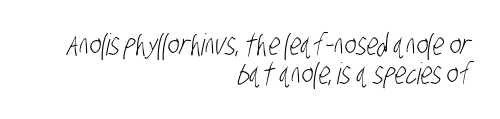
{"serif": "no", "bold": "no", "weight": "light", "width": "condensed", "stroke_contrast": "low", "x_height": "large", "monospaced": "no", "underline": "no", "align": "right", "line_spacing": "tight", "line_spacing_ratio": 0.96, "letter_spacing": "normal", "letter_spacing_em": 0.0, "glyph_px": 30}
